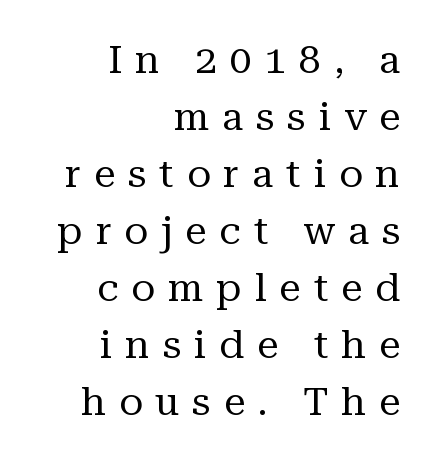
Is this a sans? No — the strokes have serifs. The string is rendered with underlining switched off. The typesetting does not lean heavy: it is not bold. Is the block centered? No — it sits flush against the right margin.
